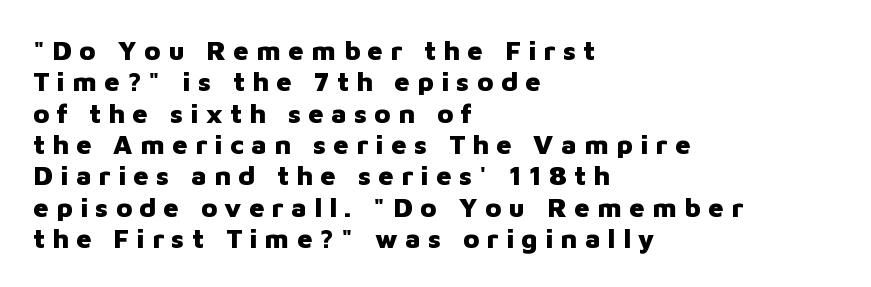
On the weight axis this lands at bold, roughly 700. A classic flush-left, rag-right setting is used for this passage. The space directly below the letters is spotless. Observe the wide spacing: letters keep a clear distance from each other. Ordinary non-slanted type is in use.
